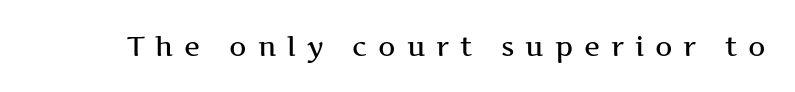
{"italic": "no", "underline": "no", "letter_spacing": "wide", "letter_spacing_em": 0.4, "glyph_px": 27}
